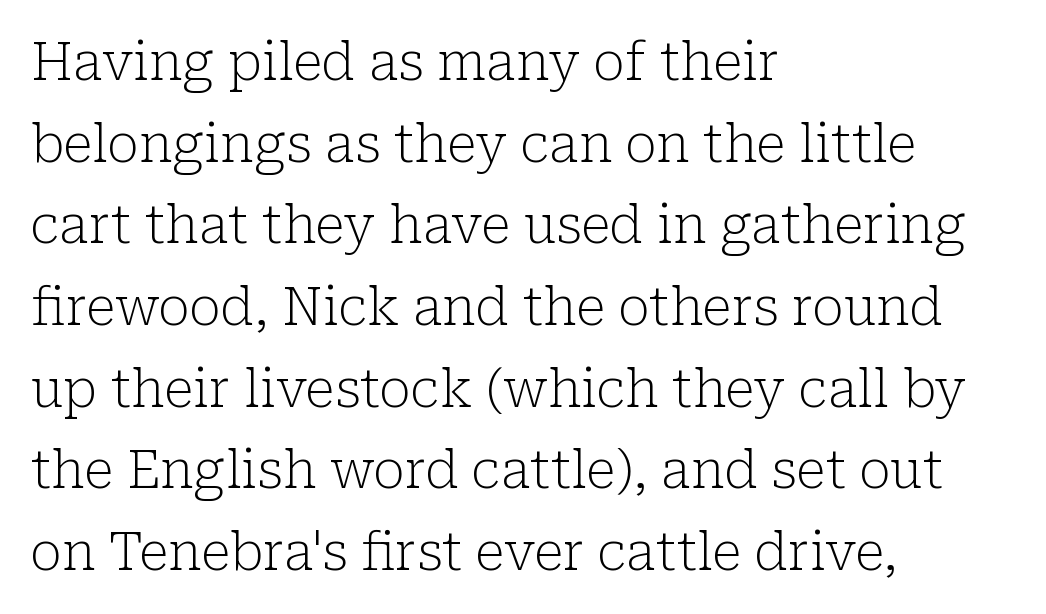
The image shows 52 px light serif type, upright; set left-aligned, normal line spacing (1.57x), normal letter spacing, not underlined; low stroke contrast and a medium x-height.
